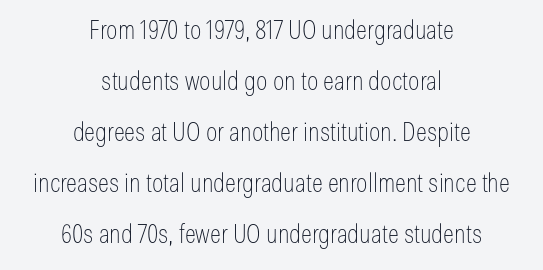
{"italic": "no", "bold": "no", "underline": "no", "align": "center", "line_spacing": "loose", "line_spacing_ratio": 1.96, "letter_spacing": "normal", "letter_spacing_em": 0.0, "glyph_px": 26}
